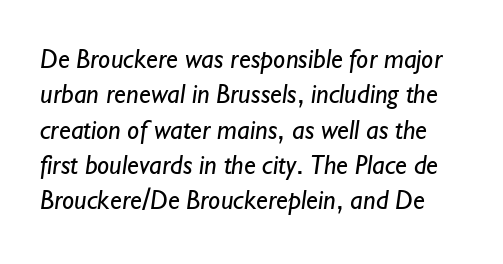
The letterforms sit shoulder to shoulder at normal distance. Evenly set lines give the paragraph a standard silhouette. Stem width sits at or under what a default text font uses. Quick note: underline off.
